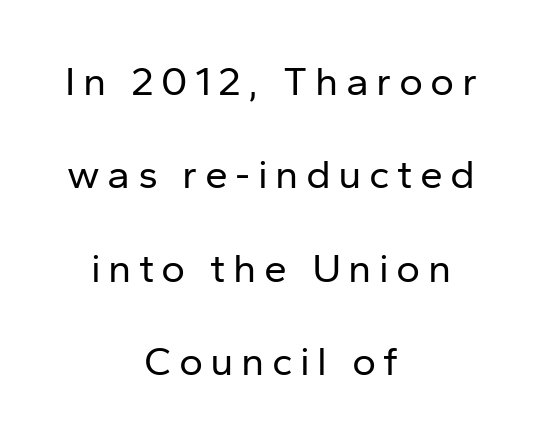
Q: Is the text bold? A: No.
Q: Is the text italic (slanted)? A: No, it is upright.
Q: Is the typeface a serif or a sans-serif typeface? A: Sans-serif.
Q: Is the text underlined? A: No.
Q: How is the paragraph aligned? A: Centered.
Q: Is the spacing between lines tight, normal or loose? A: Loose.
Q: Width (condensed, normal, or wide)? A: Normal.
Q: Stroke contrast? A: Low.
Q: x-height? A: Medium.
Q: Monospaced? A: No.
